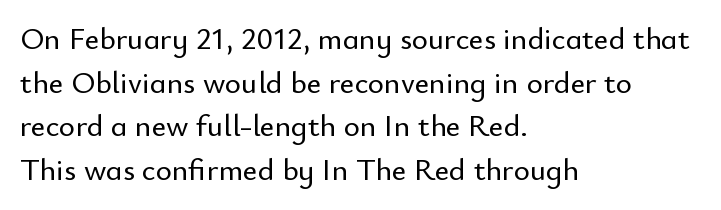
Q: Is the text italic (slanted)? A: No, it is upright.
Q: Is the typeface a serif or a sans-serif typeface? A: Sans-serif.
Q: Is the text underlined? A: No.
Q: How is the paragraph aligned? A: Left-aligned.
Q: Is the spacing between letters normal or unusually wide? A: Normal.
Q: Is the spacing between lines tight, normal or loose? A: Normal.
Q: Width (condensed, normal, or wide)? A: Normal.
Q: Stroke contrast? A: Low.
Q: x-height? A: Small.
Q: Monospaced? A: No.
